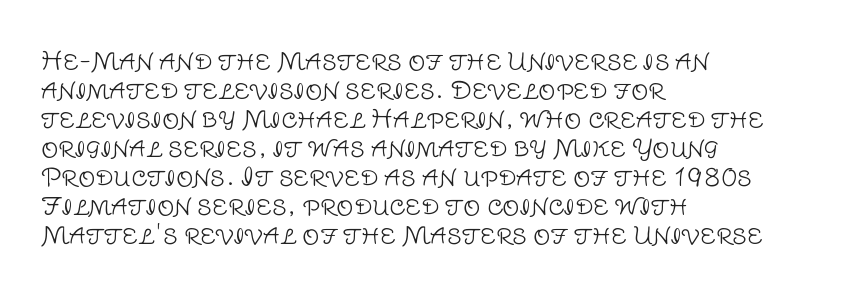
The strokes carry an ordinary text weight at most. Default kerning and tracking; the words read as compact shapes. The gap between lines stays unmarked.
